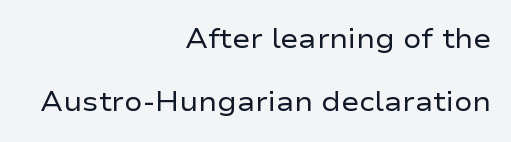
The image shows 27 px text type, upright; set right-aligned, loose line spacing (2.34x), normal letter spacing, not underlined.
